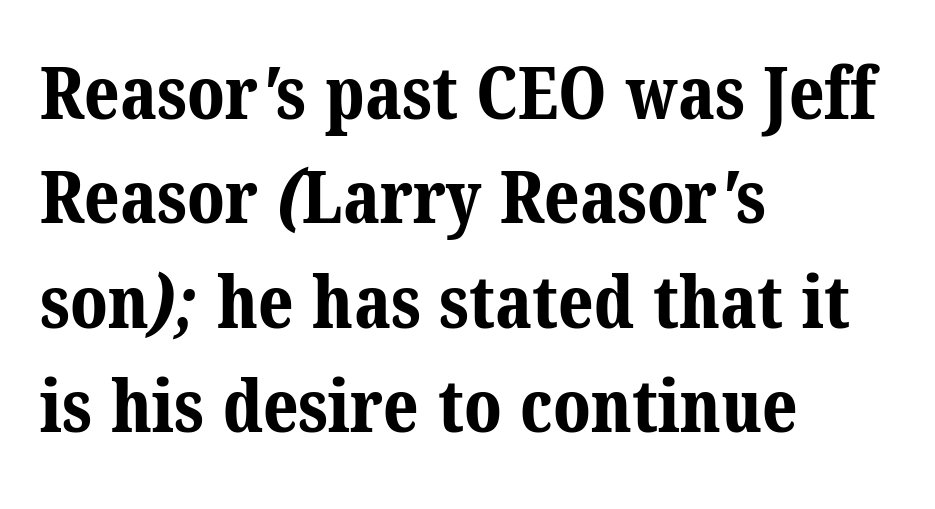
{"serif": "yes", "bold": "yes", "weight": "bold", "width": "normal", "stroke_contrast": "medium", "x_height": "medium", "monospaced": "no", "underline": "no", "align": "left", "line_spacing": "normal", "line_spacing_ratio": 1.43, "letter_spacing": "normal", "letter_spacing_em": 0.0, "glyph_px": 73}
